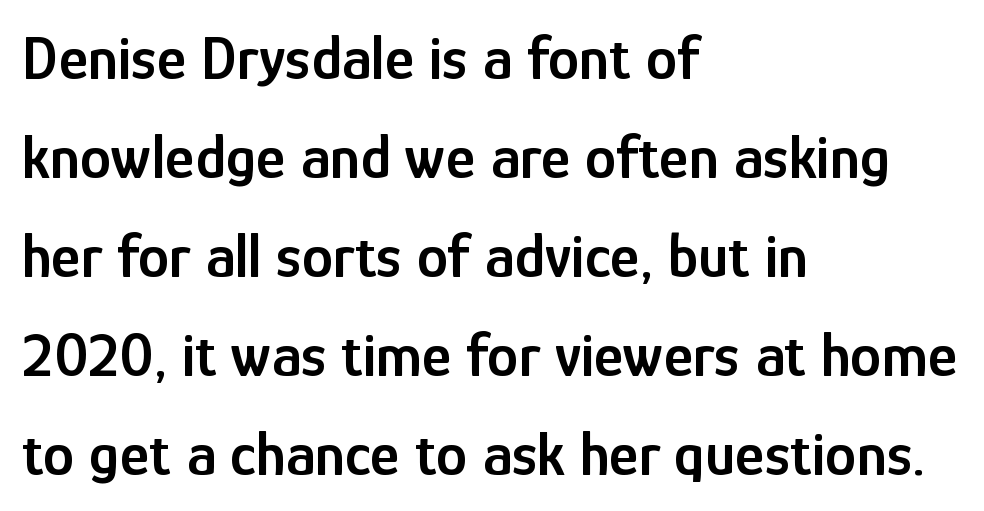
Q: Is the text bold? A: Semi-bold.
Q: Is the text italic (slanted)? A: No, it is upright.
Q: Is the typeface a serif or a sans-serif typeface? A: Sans-serif.
Q: Is the text underlined? A: No.
Q: How is the paragraph aligned? A: Left-aligned.
Q: Is the spacing between letters normal or unusually wide? A: Normal.
Q: Is the spacing between lines tight, normal or loose? A: Normal.
Q: Width (condensed, normal, or wide)? A: Condensed.
Q: Stroke contrast? A: Low.
Q: x-height? A: Medium.
Q: Monospaced? A: No.
